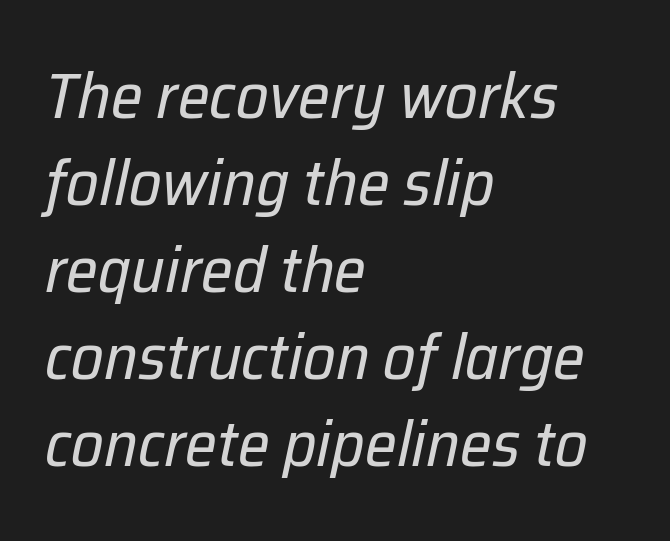
Q: Is the text bold? A: No.
Q: Is the text italic (slanted)? A: Yes, it leans right by about 12 degrees.
Q: Is the text underlined? A: No.
Q: How is the paragraph aligned? A: Left-aligned.
Q: Is the spacing between letters normal or unusually wide? A: Normal.
Q: Is the spacing between lines tight, normal or loose? A: Normal.
Q: Width (condensed, normal, or wide)? A: Normal.
Q: Stroke contrast? A: Low.
Q: x-height? A: Medium.
Q: Monospaced? A: No.
